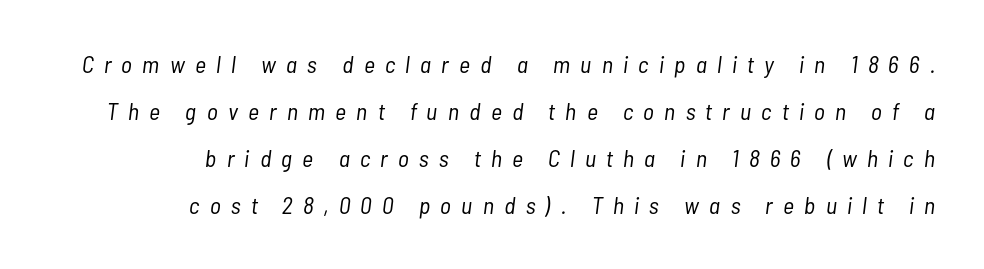
{"italic": "yes", "lean": "right", "slant_degrees": 7, "bold": "no", "underline": "no", "align": "right", "line_spacing": "loose", "line_spacing_ratio": 1.96, "letter_spacing": "wide", "letter_spacing_em": 0.43, "glyph_px": 24}
